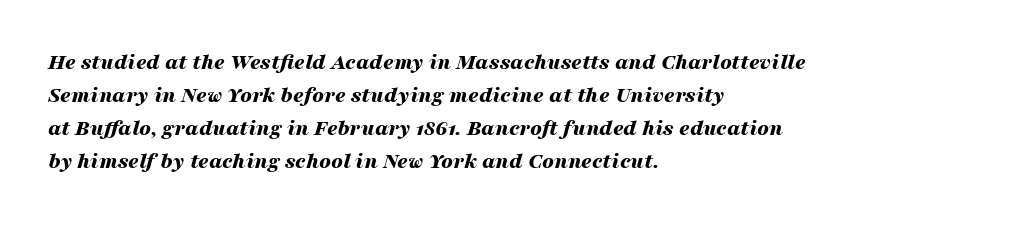
Q: Is the text bold? A: Yes.
Q: Is the text italic (slanted)? A: Yes, it leans right by about 16 degrees.
Q: Is the text underlined? A: No.
Q: How is the paragraph aligned? A: Left-aligned.
Q: Is the spacing between letters normal or unusually wide? A: Normal.
Q: Is the spacing between lines tight, normal or loose? A: Normal.
